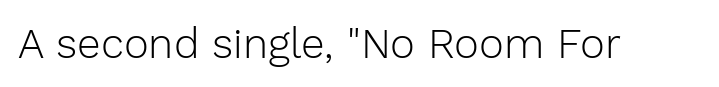
{"serif": "no", "italic": "no", "bold": "no", "weight": "light", "width": "normal", "stroke_contrast": "low", "x_height": "medium", "monospaced": "no", "underline": "no", "letter_spacing": "normal", "letter_spacing_em": 0.0, "glyph_px": 42}
